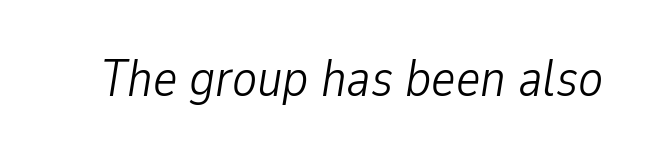
Note the varied advance widths — an 'i' is clearly narrower than an 'm'. The area under the type is left untouched. Caption: standard tracking, unaltered. No chunkiness to these letters — they're not bold. The face used here has a pronounced slope to its letters.
